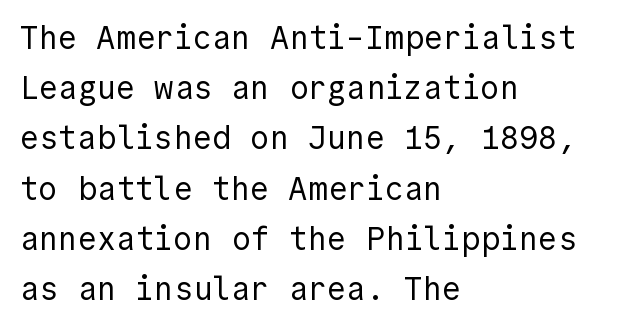
Observe the absence of serifs on each vertical stroke in this sample. Nobody drew a line under any word here. A classic flush-left, rag-right setting is used for this passage. No chunkiness to these letters — they're not bold. In terms of leading, this rendering sits right in the middle.
